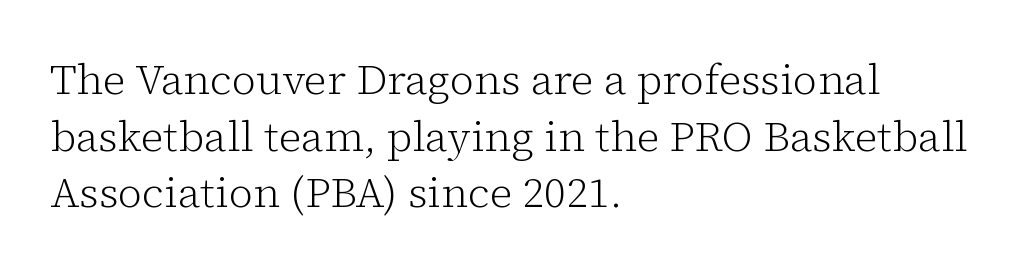
{"serif": "yes", "italic": "no", "bold": "no", "weight": "light", "width": "normal", "stroke_contrast": "low", "x_height": "medium", "monospaced": "no", "underline": "no", "align": "left", "line_spacing": "normal", "line_spacing_ratio": 1.35, "letter_spacing": "normal", "letter_spacing_em": 0.0, "glyph_px": 42}
